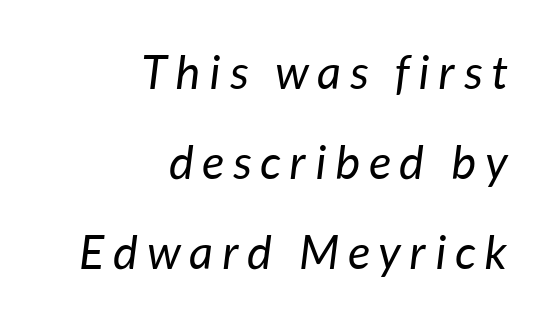
{"italic": "yes", "lean": "right", "slant_degrees": 7, "bold": "no", "weight": "regular", "width": "normal", "stroke_contrast": "low", "x_height": "medium", "monospaced": "no", "underline": "no", "align": "right", "line_spacing": "loose", "line_spacing_ratio": 1.91, "glyph_px": 47}
